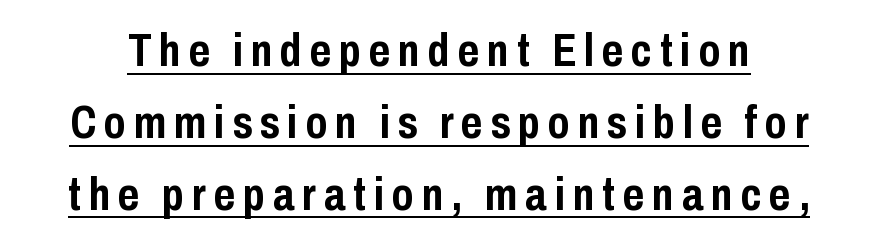
Q: Is the text bold? A: Yes.
Q: Is the text italic (slanted)? A: No, it is upright.
Q: Is the typeface a serif or a sans-serif typeface? A: Sans-serif.
Q: Is the text underlined? A: Yes.
Q: Is the spacing between lines tight, normal or loose? A: Normal.
Q: Width (condensed, normal, or wide)? A: Condensed.
Q: Stroke contrast? A: Low.
Q: x-height? A: Medium.
Q: Monospaced? A: No.
